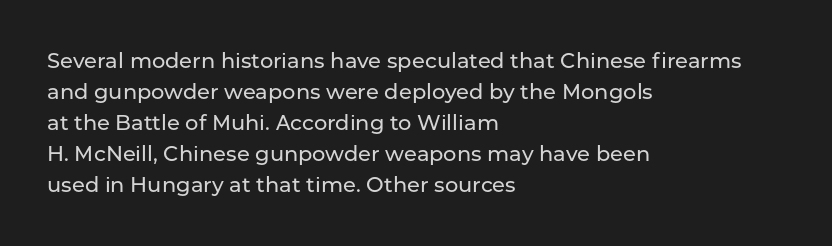
Q: Is the text italic (slanted)? A: No, it is upright.
Q: Is the text underlined? A: No.
Q: How is the paragraph aligned? A: Left-aligned.
Q: Is the spacing between letters normal or unusually wide? A: Normal.
Q: Is the spacing between lines tight, normal or loose? A: Normal.
